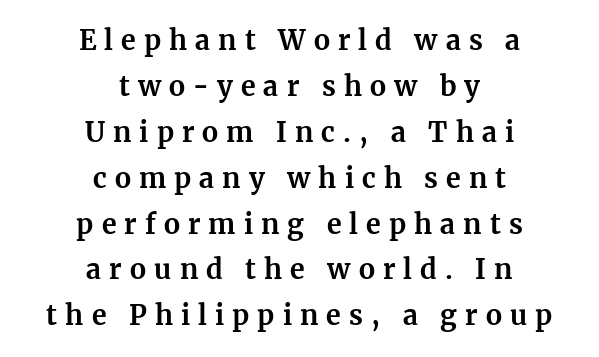
{"italic": "no", "bold": "yes", "underline": "no", "align": "center", "line_spacing": "normal", "line_spacing_ratio": 1.7, "letter_spacing": "wide", "letter_spacing_em": 0.3, "glyph_px": 27}
